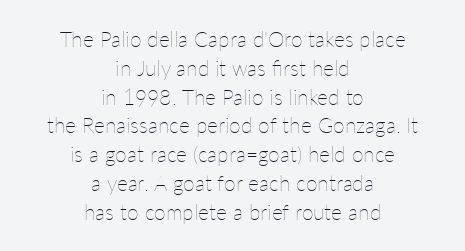
Quick note: not italic, upright. Between one letter and the next there's only the usual sliver of space. No extra ink here — the face is not bold. How would I describe the line gaps? Plain and ordinary. The rendering positions every line midway between the sides. Descenders hang freely into open space.
